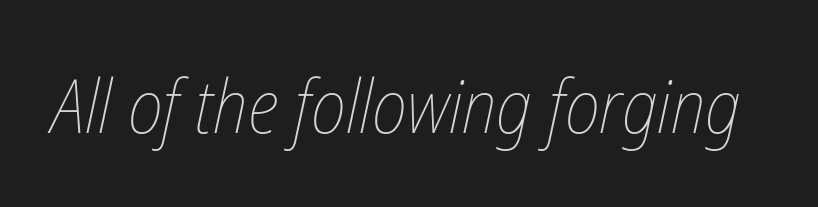
{"italic": "yes", "lean": "right", "slant_degrees": 12, "bold": "no", "weight": "thin", "width": "condensed", "stroke_contrast": "low", "x_height": "medium", "monospaced": "no", "underline": "no", "letter_spacing": "normal", "letter_spacing_em": 0.0, "glyph_px": 75}
